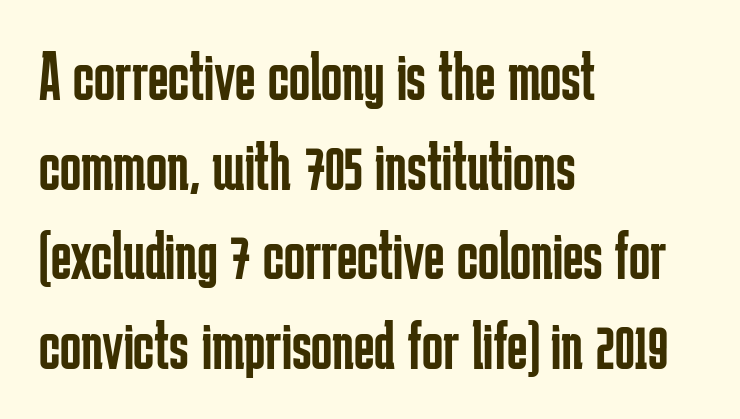
This sample uses plain, unmodified letter spacing. Any mark beneath the type? The region is blank. Is the type heavy? It reads as light-to-regular instead. Leading: standard. Each letter keeps its own natural width here, so spacing adapts to shape.
